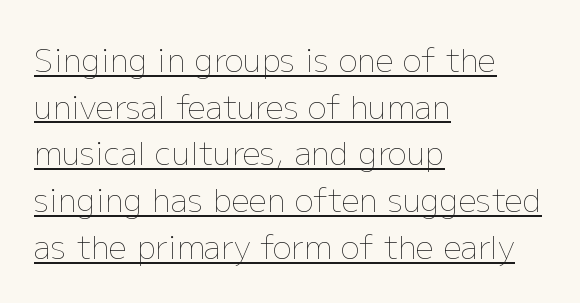
Q: Is the text bold? A: No.
Q: Is the text italic (slanted)? A: No, it is upright.
Q: Is the text underlined? A: Yes.
Q: How is the paragraph aligned? A: Left-aligned.
Q: Is the spacing between letters normal or unusually wide? A: Normal.
Q: Is the spacing between lines tight, normal or loose? A: Normal.
Q: Width (condensed, normal, or wide)? A: Normal.
Q: Stroke contrast? A: Low.
Q: x-height? A: Medium.
Q: Monospaced? A: No.
